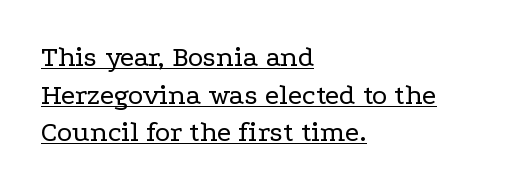
Q: Is the text bold? A: No.
Q: Is the text italic (slanted)? A: No, it is upright.
Q: Is the typeface a serif or a sans-serif typeface? A: Serif.
Q: Is the text underlined? A: Yes.
Q: How is the paragraph aligned? A: Left-aligned.
Q: Is the spacing between letters normal or unusually wide? A: Normal.
Q: Is the spacing between lines tight, normal or loose? A: Normal.
Q: Width (condensed, normal, or wide)? A: Wide.
Q: Stroke contrast? A: Low.
Q: x-height? A: Medium.
Q: Monospaced? A: No.
